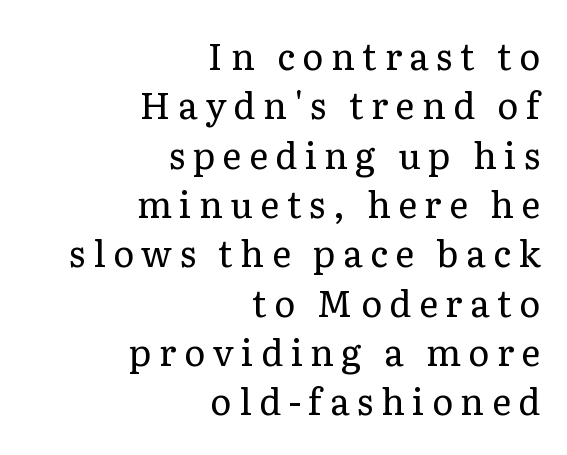
{"serif": "yes", "italic": "no", "bold": "no", "weight": "regular", "width": "normal", "stroke_contrast": "low", "x_height": "medium", "monospaced": "no", "underline": "no", "align": "right", "line_spacing": "normal", "line_spacing_ratio": 1.37, "letter_spacing": "wide", "letter_spacing_em": 0.21, "glyph_px": 36}
